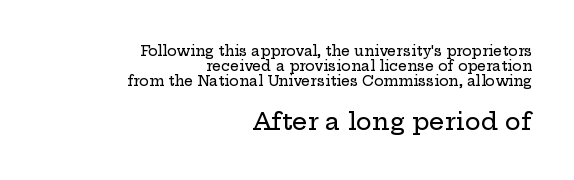
The image shows 24 px text type, upright; set right-aligned, tight line spacing (1.07x), normal letter spacing, not underlined; the second (bottom) block is 1.71x larger.
